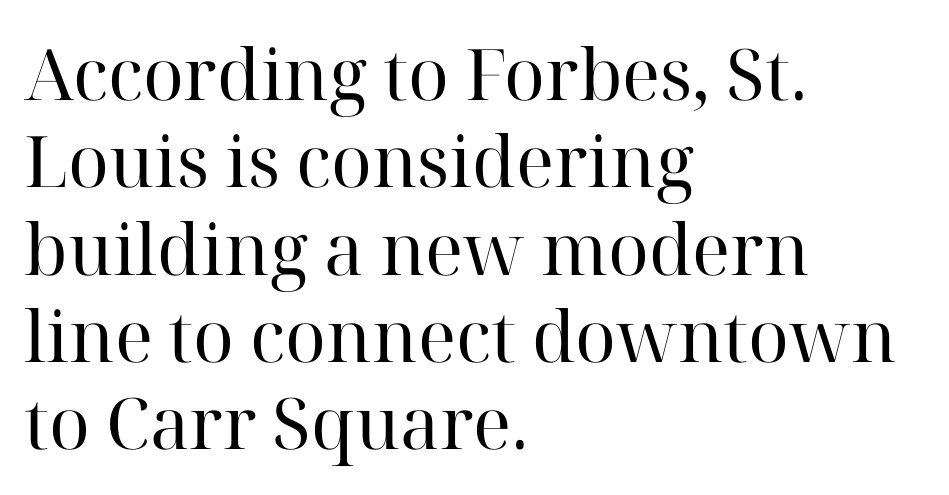
{"serif": "yes", "italic": "no", "bold": "no", "weight": "regular", "width": "normal", "stroke_contrast": "high", "x_height": "medium", "monospaced": "no", "underline": "no", "align": "left", "line_spacing_ratio": 1.23, "letter_spacing": "normal", "letter_spacing_em": 0.0, "glyph_px": 71}
